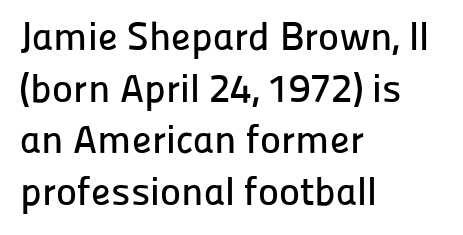
Q: Is the text italic (slanted)? A: No, it is upright.
Q: Is the typeface a serif or a sans-serif typeface? A: Sans-serif.
Q: Is the text underlined? A: No.
Q: How is the paragraph aligned? A: Left-aligned.
Q: Is the spacing between letters normal or unusually wide? A: Normal.
Q: Is the spacing between lines tight, normal or loose? A: Normal.
Q: Width (condensed, normal, or wide)? A: Normal.
Q: Stroke contrast? A: Low.
Q: x-height? A: Medium.
Q: Monospaced? A: No.
